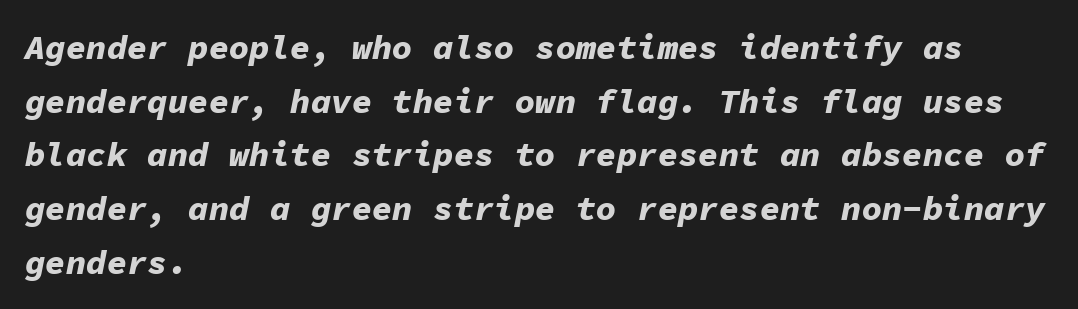
The image shows 34 px bold type, italic (leaning right), monospaced; set left-aligned, normal line spacing (1.58x), normal letter spacing, not underlined; low stroke contrast and a medium x-height.
